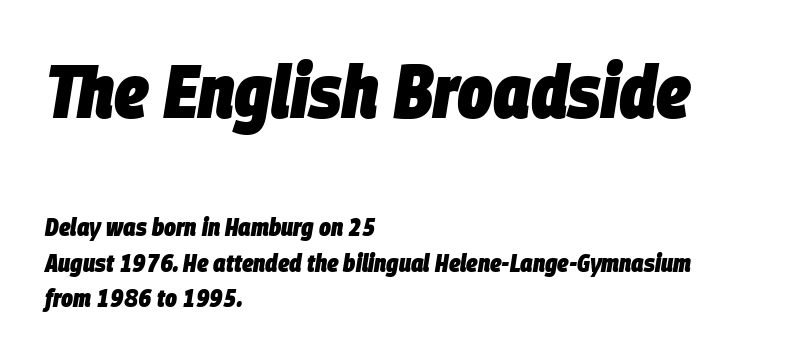
Does the weight exceed regular? Yes, all the way to bold. The passage shown stacks its lines at a standard gap. A typesetter would call this proportional, since set widths differ per character. Left-aligned paragraph, ragged on the right. Honestly, the letter spacing is just normal — you wouldn't notice it.
